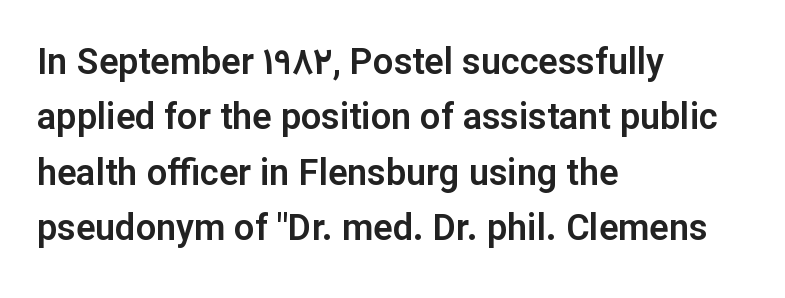
Q: Is the text italic (slanted)? A: No, it is upright.
Q: Is the typeface a serif or a sans-serif typeface? A: Sans-serif.
Q: Is the text underlined? A: No.
Q: How is the paragraph aligned? A: Left-aligned.
Q: Is the spacing between letters normal or unusually wide? A: Normal.
Q: Is the spacing between lines tight, normal or loose? A: Normal.
Q: Width (condensed, normal, or wide)? A: Normal.
Q: Stroke contrast? A: Low.
Q: x-height? A: Medium.
Q: Monospaced? A: No.
